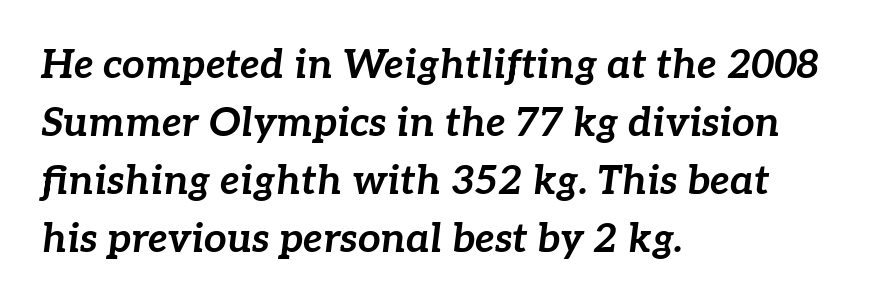
{"italic": "yes", "lean": "right", "slant_degrees": 7, "bold": "yes", "weight": "bold", "width": "normal", "stroke_contrast": "low", "x_height": "medium", "monospaced": "no", "underline": "no", "align": "left", "line_spacing": "normal", "line_spacing_ratio": 1.45, "letter_spacing": "normal", "letter_spacing_em": 0.0, "glyph_px": 40}
